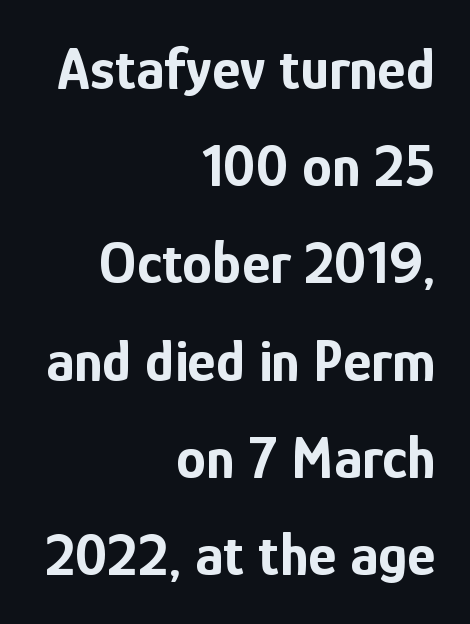
Q: Is the text bold? A: Yes.
Q: Is the text italic (slanted)? A: No, it is upright.
Q: Is the typeface a serif or a sans-serif typeface? A: Sans-serif.
Q: Is the text underlined? A: No.
Q: How is the paragraph aligned? A: Right-aligned.
Q: Is the spacing between letters normal or unusually wide? A: Normal.
Q: Is the spacing between lines tight, normal or loose? A: Normal.
Q: Width (condensed, normal, or wide)? A: Condensed.
Q: Stroke contrast? A: Low.
Q: x-height? A: Medium.
Q: Monospaced? A: No.
